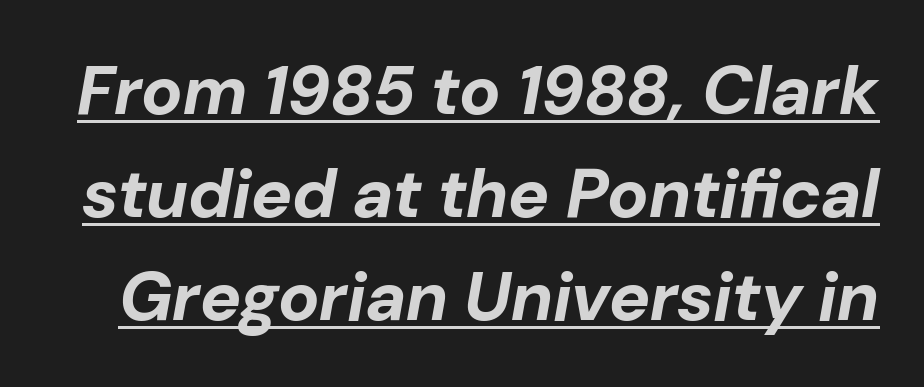
Q: Is the text bold? A: Yes.
Q: Is the text italic (slanted)? A: Yes, it leans right by about 10 degrees.
Q: Is the text underlined? A: Yes.
Q: Is the spacing between letters normal or unusually wide? A: Normal.
Q: Is the spacing between lines tight, normal or loose? A: Normal.
Q: Width (condensed, normal, or wide)? A: Normal.
Q: Stroke contrast? A: Low.
Q: x-height? A: Medium.
Q: Monospaced? A: No.
